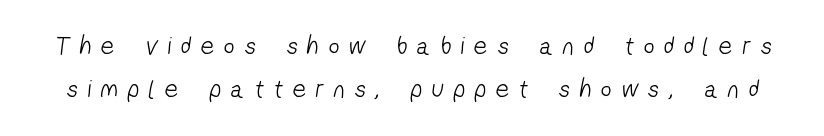
{"bold": "no", "underline": "no", "line_spacing": "normal", "line_spacing_ratio": 1.65, "letter_spacing": "wide", "letter_spacing_em": 0.39, "glyph_px": 26}
